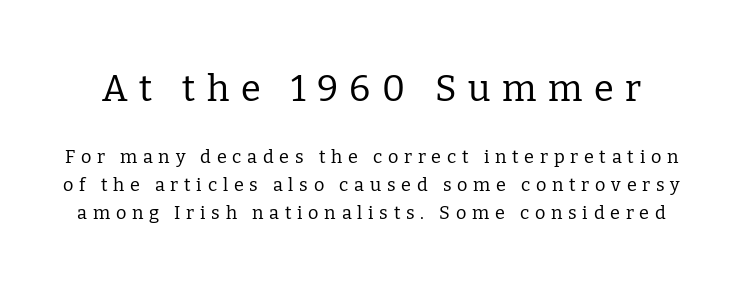
The letters stand upright; this is a roman face. No word sits above an underline. If you squint, the top block still reads clearly — it's the larger of the two. Do the characters align in a grid? No, the font is proportional. Vertical stems look standard width or narrower in stroke. The horizontal fit of the characters is loose and conspicuously gappy.
